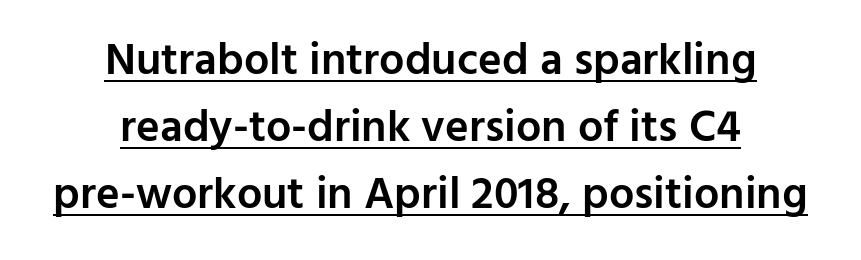
{"serif": "no", "italic": "no", "bold": "semi", "weight": "semibold", "width": "normal", "stroke_contrast": "low", "x_height": "medium", "monospaced": "no", "underline": "yes", "align": "center", "line_spacing": "normal", "line_spacing_ratio": 1.49, "letter_spacing": "normal", "letter_spacing_em": 0.0, "glyph_px": 45}
